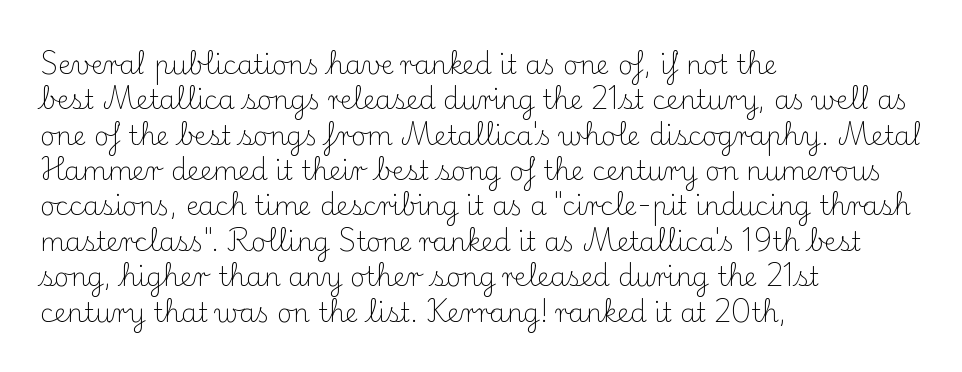
Q: Is the text bold? A: No.
Q: Is the text italic (slanted)? A: No, it is upright.
Q: Is the text underlined? A: No.
Q: How is the paragraph aligned? A: Left-aligned.
Q: Is the spacing between letters normal or unusually wide? A: Normal.
Q: Is the spacing between lines tight, normal or loose? A: Normal.
